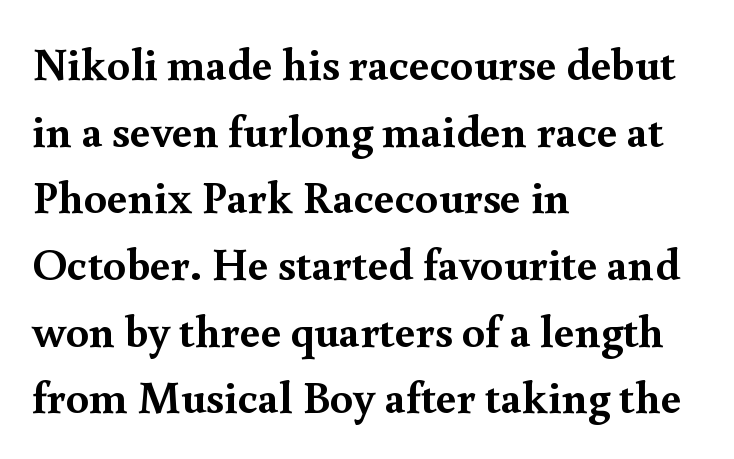
Regarding leading, the lines here are spaced in the standard way. Line beginnings align vertically; line endings do not. In terms of letterform style, serifs are clearly present. Tall strokes in this sample are plumb rather than angled. As a designer I'd log this as weight 700, bold.
